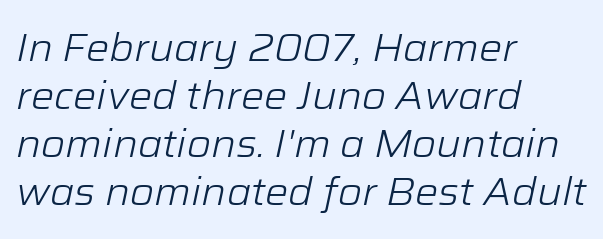
The image shows 39 px light type, italic (leaning right); set left-aligned, line spacing 1.23x, normal letter spacing, not underlined; low stroke contrast and a medium x-height.
